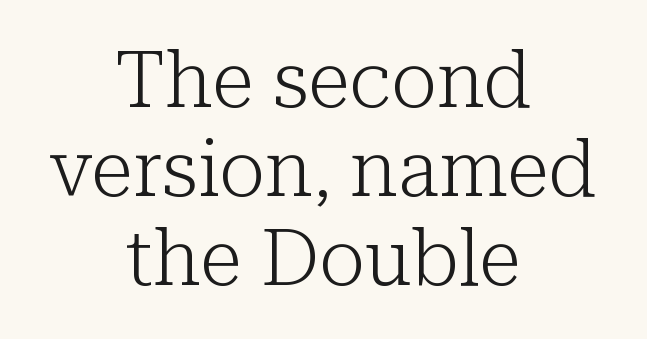
Each letter's strokes conclude with small projecting serifs. Descender tails drop into unmarked territory. The space between consecutive lines is stingy. Is this a heavy cut? Hardly; it is regular or lighter. Looks like regular typesetting: each glyph gets only the width it needs.
